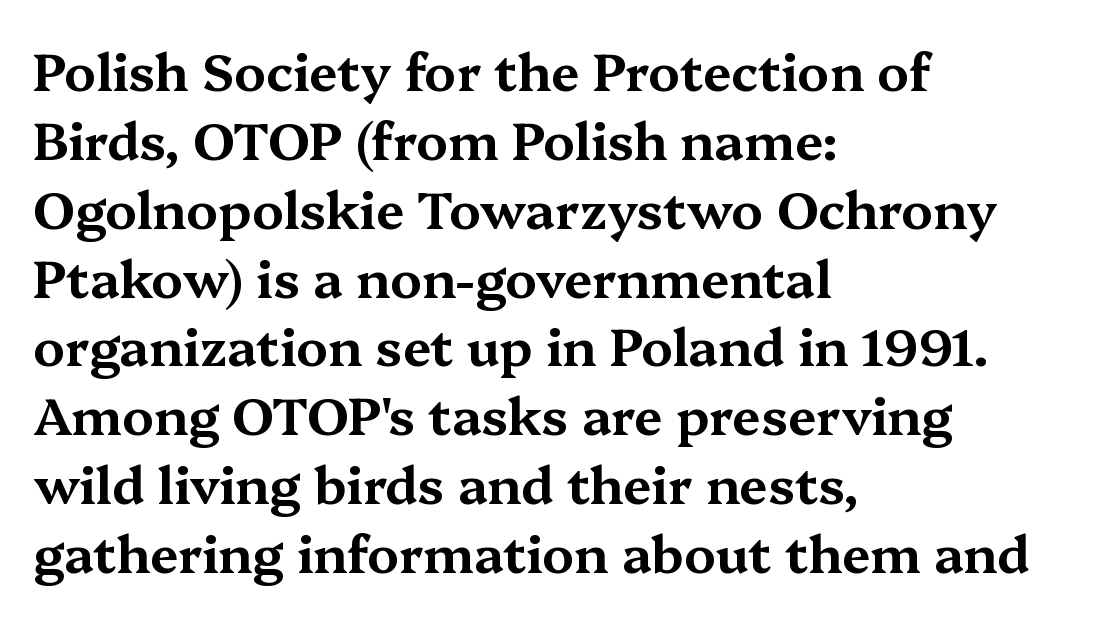
Q: Is the text italic (slanted)? A: No, it is upright.
Q: Is the typeface a serif or a sans-serif typeface? A: Serif.
Q: Is the text underlined? A: No.
Q: How is the paragraph aligned? A: Left-aligned.
Q: Is the spacing between letters normal or unusually wide? A: Normal.
Q: Is the spacing between lines tight, normal or loose? A: Normal.
Q: Width (condensed, normal, or wide)? A: Wide.
Q: Stroke contrast? A: Medium.
Q: x-height? A: Medium.
Q: Monospaced? A: No.
